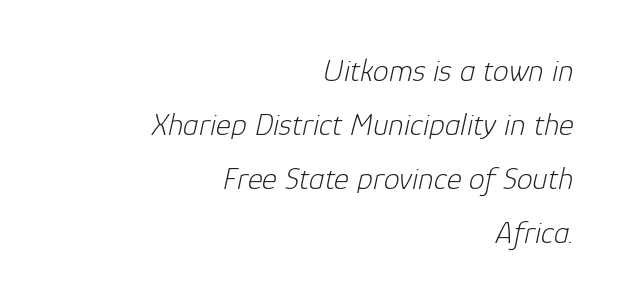
Q: Is the text bold? A: No.
Q: Is the text italic (slanted)? A: Yes, it leans right by about 12 degrees.
Q: Is the text underlined? A: No.
Q: How is the paragraph aligned? A: Right-aligned.
Q: Is the spacing between letters normal or unusually wide? A: Normal.
Q: Is the spacing between lines tight, normal or loose? A: Normal.
Q: Width (condensed, normal, or wide)? A: Normal.
Q: Stroke contrast? A: Low.
Q: x-height? A: Medium.
Q: Monospaced? A: No.
